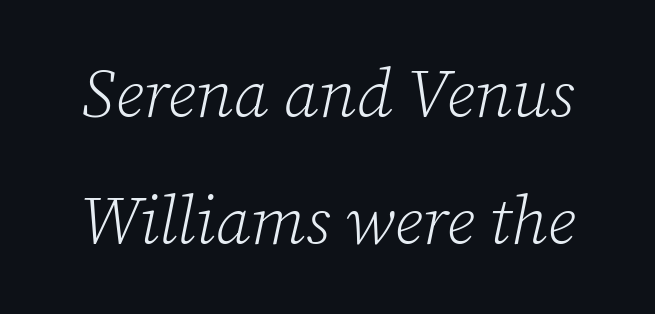
{"serif": "yes", "italic": "yes", "lean": "right", "slant_degrees": 12, "bold": "no", "weight": "light", "width": "normal", "stroke_contrast": "low", "x_height": "medium", "monospaced": "no", "underline": "no", "line_spacing_ratio": 1.89, "letter_spacing": "normal", "letter_spacing_em": 0.0, "glyph_px": 67}
